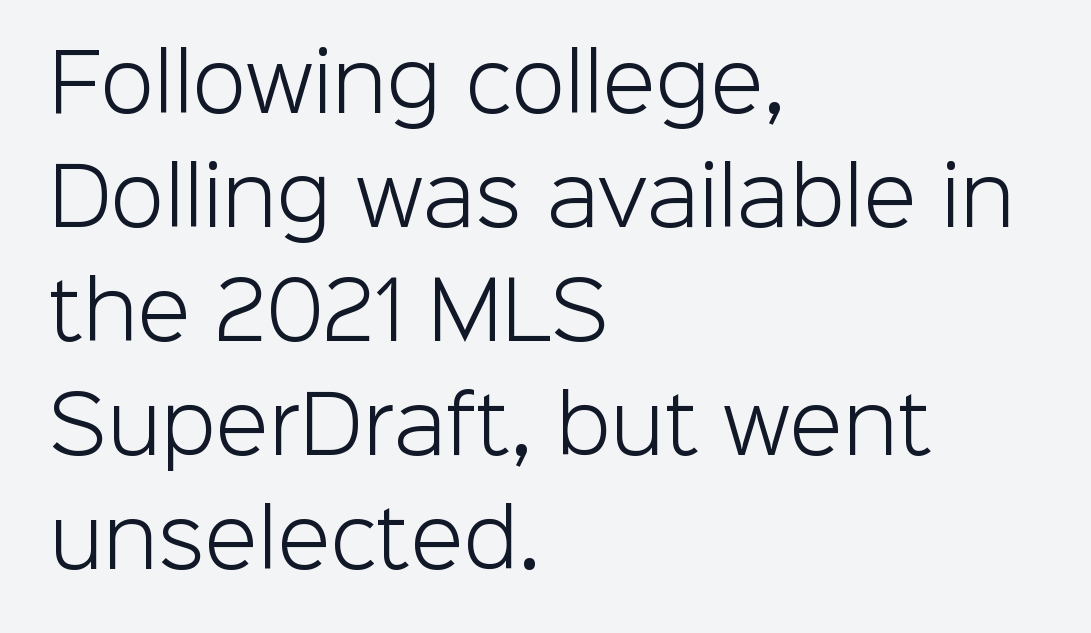
The image shows 78 px light sans-serif type, upright; set left-aligned, normal line spacing (1.46x), normal letter spacing, not underlined; low stroke contrast and a medium x-height.
